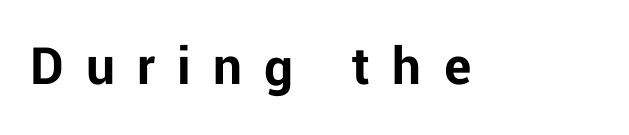
{"serif": "no", "italic": "no", "bold": "yes", "weight": "bold", "width": "normal", "stroke_contrast": "low", "x_height": "medium", "monospaced": "no", "underline": "no", "letter_spacing": "wide", "letter_spacing_em": 0.39, "glyph_px": 57}
